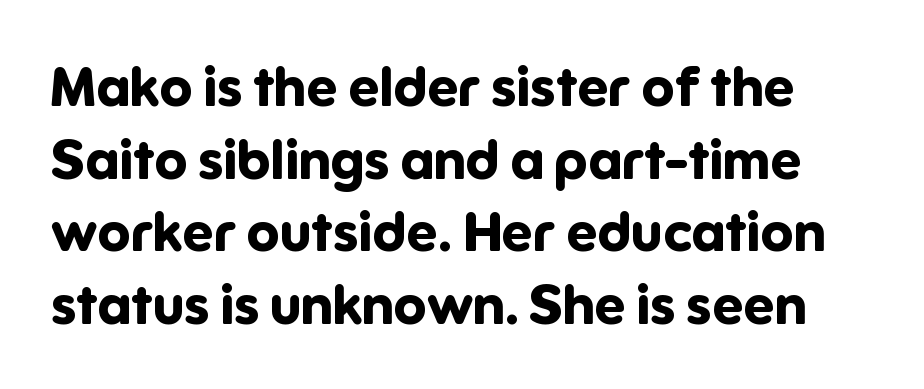
The image shows 55 px bold sans-serif type, upright; set normal line spacing (1.32x), normal letter spacing, not underlined; low stroke contrast and a medium x-height.
